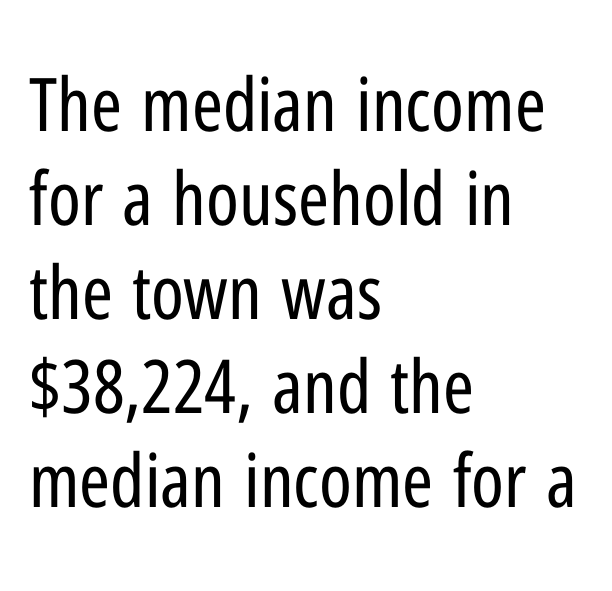
The text block is weighted toward the left margin, trailing off unevenly rightward. This sample uses an upright cut, with every glyph sitting square on the baseline. The strokes are not fattened; the text isn't bold. Underlining? Definitely not there.
